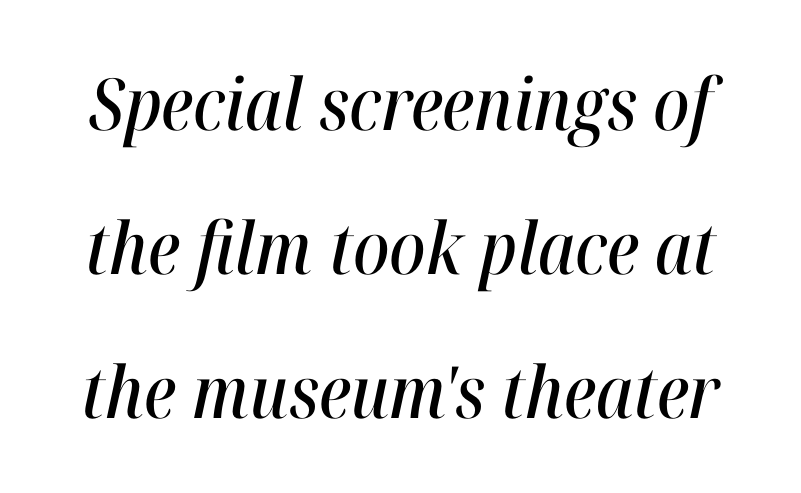
{"italic": "yes", "lean": "right", "slant_degrees": 12, "width": "condensed", "stroke_contrast": "high", "x_height": "medium", "monospaced": "no", "underline": "no", "line_spacing": "loose", "line_spacing_ratio": 2.0, "letter_spacing": "normal", "letter_spacing_em": 0.0, "glyph_px": 72}
